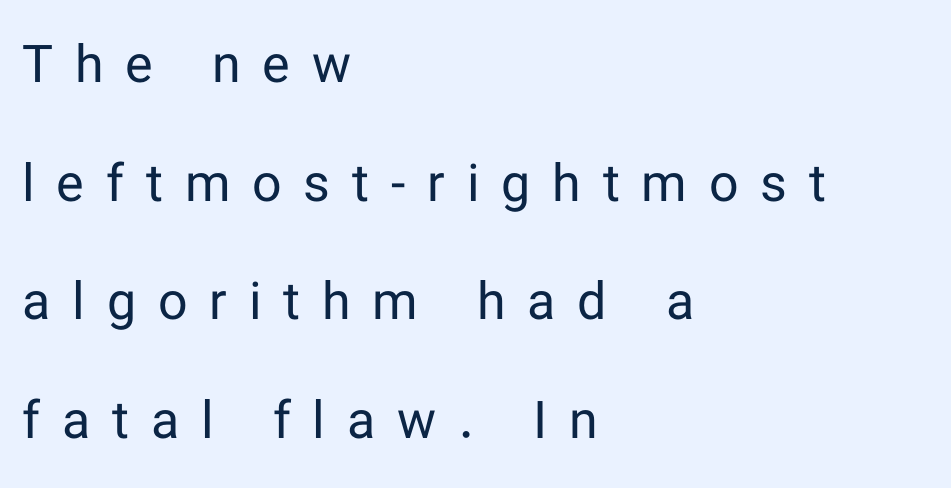
Airy leading. Note: no serifs on the glyphs. Spacing verdict: proportional, widths tailored to each character. Lines of text with bare space underneath.
